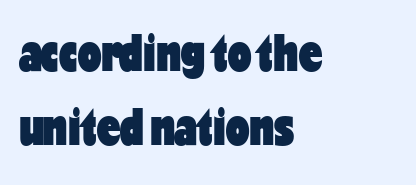
These lines are rendered in a variable-pitch font. Words float on clear page, feet unadorned. Reading down the column, the eye jumps a familiar distance to each next line. Ascenders rise straight up at ninety degrees.
